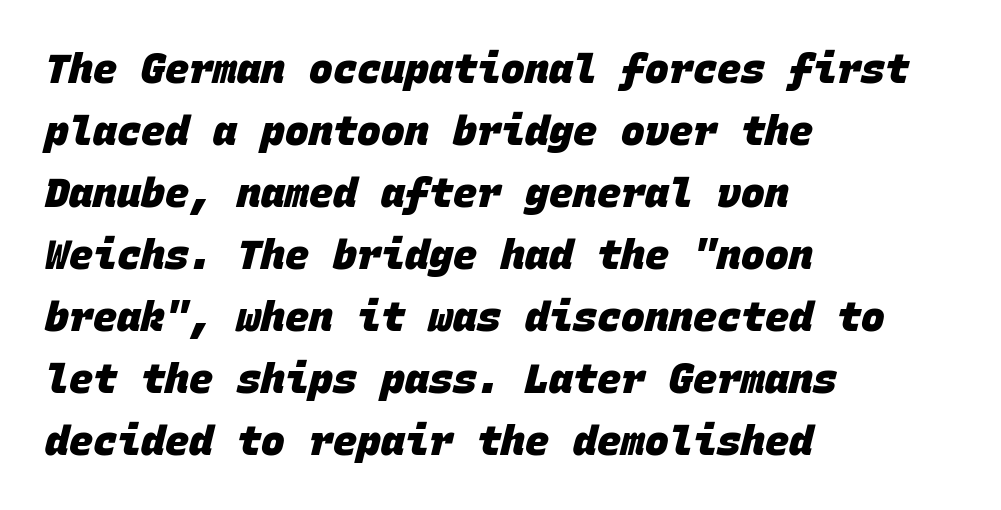
The image shows 40 px heavy sans-serif type, monospaced; set left-aligned, normal line spacing (1.55x), normal letter spacing, not underlined; low stroke contrast and a large x-height.
